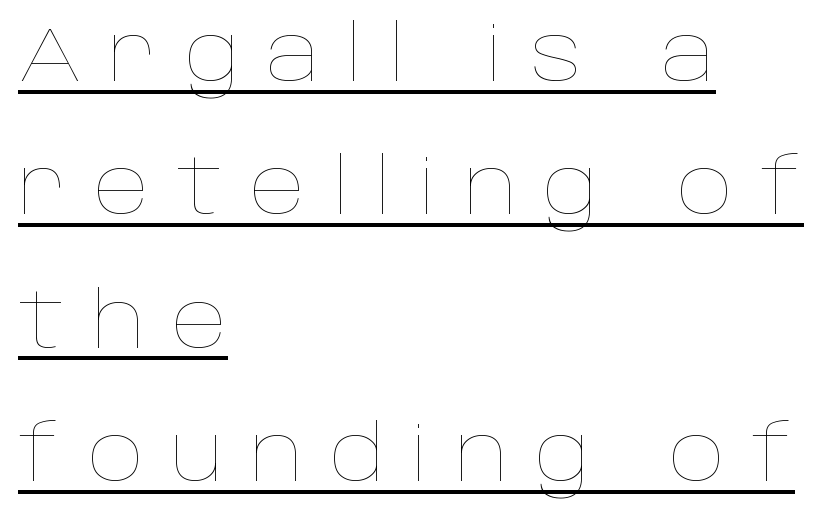
Notice how the passage keeps a crisp vertical edge on the left only. Note the varied advance widths — an 'i' is clearly narrower than an 'm'. Posture: vertical. Stem width sits at or under what a default text font uses. Decoration check: the copy is underlined.
